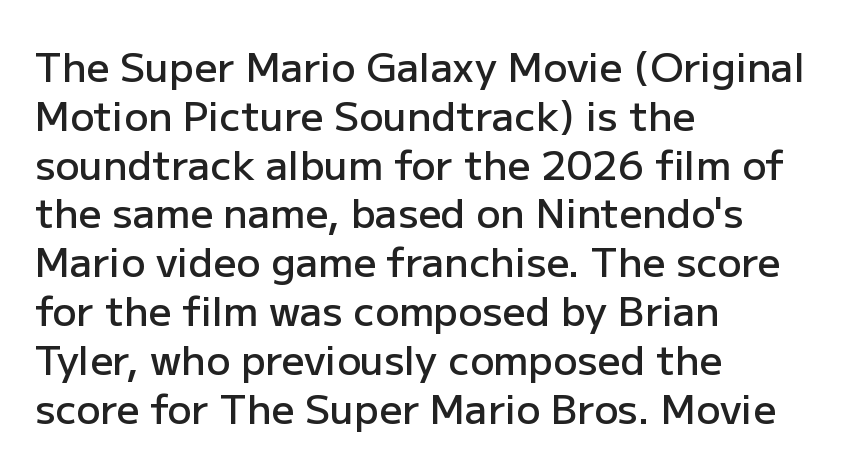
The image shows 40 px semibold sans-serif type, upright; set left-aligned, line spacing 1.22x, normal letter spacing, not underlined; low stroke contrast and a medium x-height.
